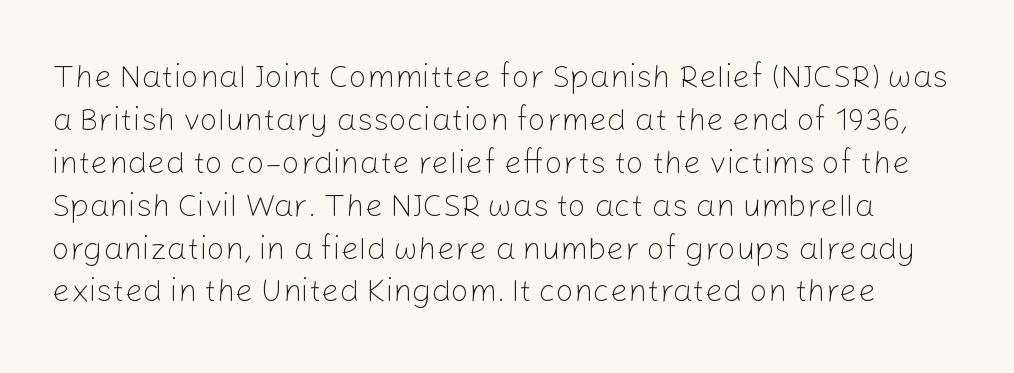
Q: Is the text bold? A: No.
Q: Is the text italic (slanted)? A: No, it is upright.
Q: Is the typeface a serif or a sans-serif typeface? A: Sans-serif.
Q: Is the text underlined? A: No.
Q: Is the spacing between letters normal or unusually wide? A: Normal.
Q: Is the spacing between lines tight, normal or loose? A: Normal.
Q: Width (condensed, normal, or wide)? A: Normal.
Q: Stroke contrast? A: Low.
Q: x-height? A: Medium.
Q: Monospaced? A: No.
